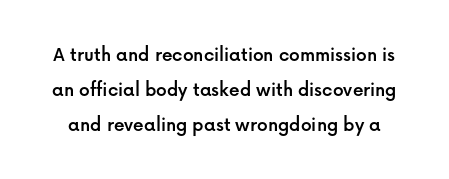
The line-height multiplier appears to be the usual default. Designer's note — italics off, roman on. This sample uses plain, unmodified letter spacing. Glance below the letters and you will spot only blank space.
